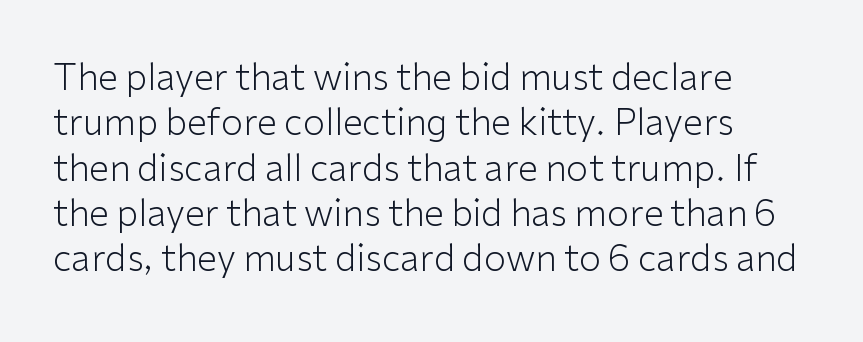
The image shows 36 px light sans-serif type, upright; set left-aligned, normal line spacing (1.26x), normal letter spacing, not underlined; low stroke contrast and a medium x-height.
